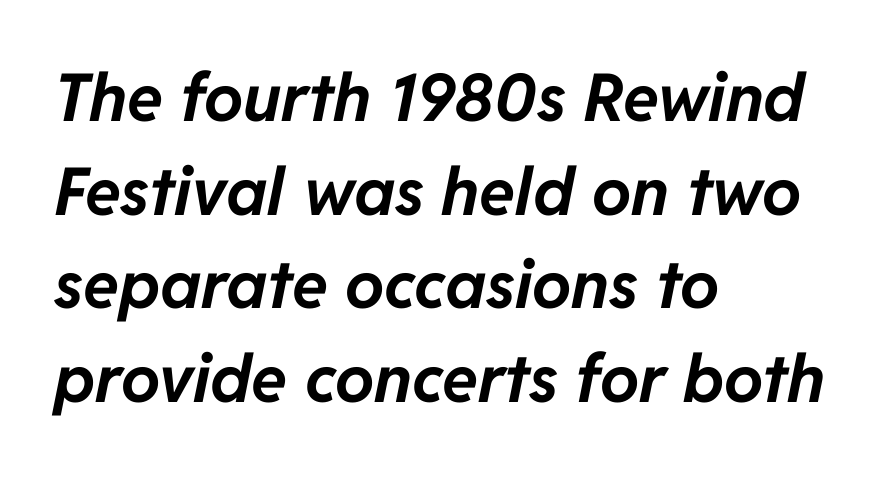
Q: Is the text bold? A: Yes.
Q: Is the text italic (slanted)? A: Yes, it leans right by about 11 degrees.
Q: Is the text underlined? A: No.
Q: How is the paragraph aligned? A: Left-aligned.
Q: Is the spacing between letters normal or unusually wide? A: Normal.
Q: Is the spacing between lines tight, normal or loose? A: Normal.
Q: Width (condensed, normal, or wide)? A: Normal.
Q: Stroke contrast? A: Low.
Q: x-height? A: Medium.
Q: Monospaced? A: No.
